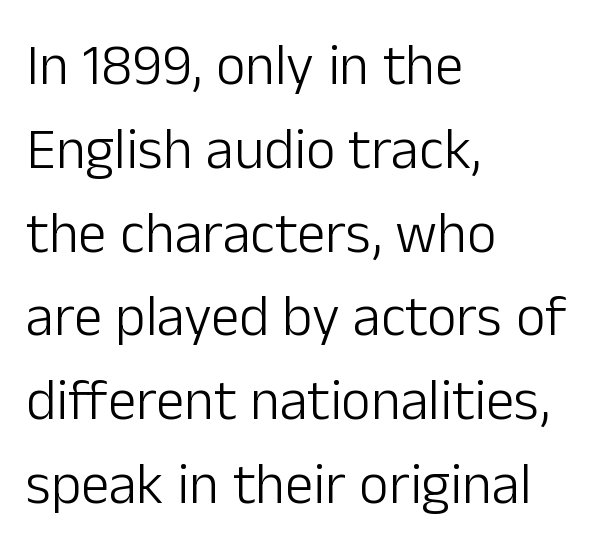
The image shows 57 px light sans-serif type, upright; set left-aligned, normal line spacing (1.47x), normal letter spacing, not underlined; low stroke contrast and a medium x-height.
